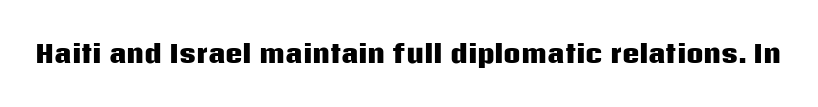
Q: Is the text bold? A: Yes.
Q: Is the text italic (slanted)? A: No, it is upright.
Q: Is the text underlined? A: No.
Q: Is the spacing between letters normal or unusually wide? A: Normal.
